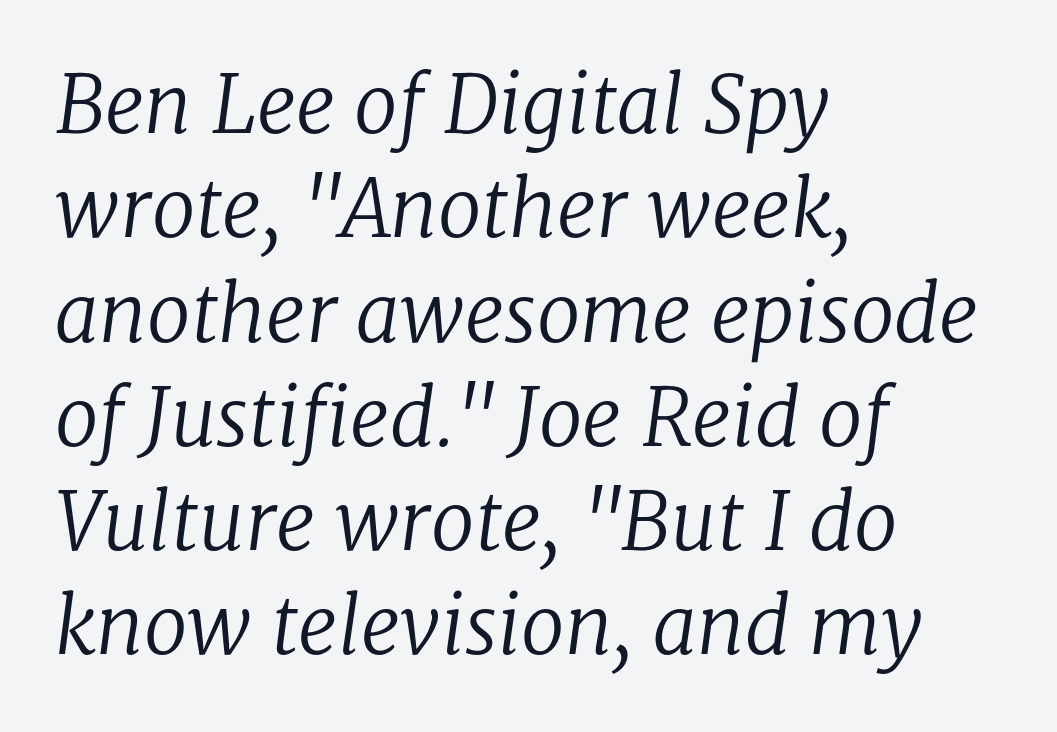
{"serif": "yes", "italic": "yes", "lean": "right", "slant_degrees": 8, "bold": "no", "weight": "regular", "width": "normal", "stroke_contrast": "low", "x_height": "medium", "monospaced": "no", "underline": "no", "align": "left", "line_spacing": "normal", "line_spacing_ratio": 1.32, "letter_spacing": "normal", "letter_spacing_em": 0.0, "glyph_px": 79}
